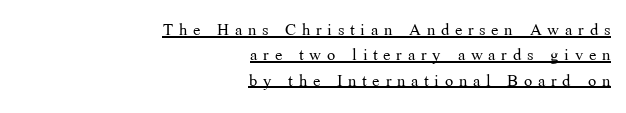
Q: Is the text bold? A: No.
Q: Is the text italic (slanted)? A: No, it is upright.
Q: Is the text underlined? A: Yes.
Q: How is the paragraph aligned? A: Right-aligned.
Q: Is the spacing between letters normal or unusually wide? A: Unusually wide.
Q: Is the spacing between lines tight, normal or loose? A: Tight.
